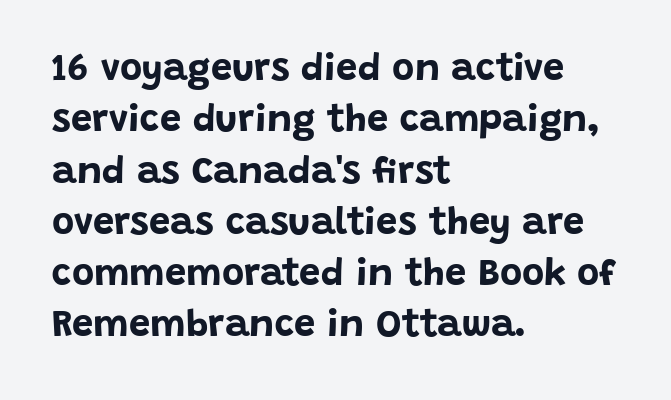
Q: Is the text bold? A: Yes.
Q: Is the text italic (slanted)? A: No, it is upright.
Q: Is the typeface a serif or a sans-serif typeface? A: Sans-serif.
Q: Is the text underlined? A: No.
Q: How is the paragraph aligned? A: Left-aligned.
Q: Is the spacing between letters normal or unusually wide? A: Normal.
Q: Is the spacing between lines tight, normal or loose? A: Normal.
Q: Width (condensed, normal, or wide)? A: Normal.
Q: Stroke contrast? A: Low.
Q: x-height? A: Large.
Q: Monospaced? A: No.
